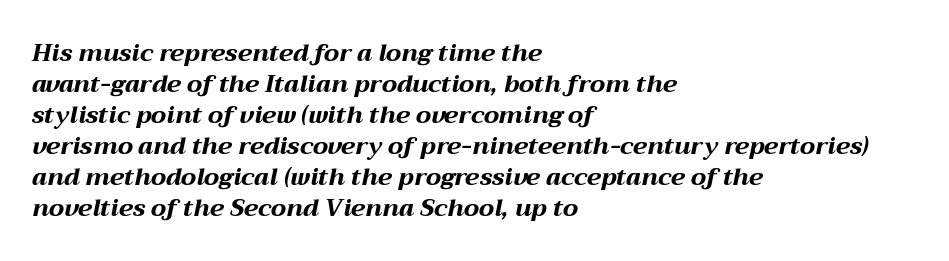
{"italic": "yes", "lean": "right", "slant_degrees": 12, "bold": "yes", "underline": "no", "align": "left", "line_spacing": "normal", "line_spacing_ratio": 1.29, "letter_spacing": "normal", "letter_spacing_em": 0.0, "glyph_px": 24}
